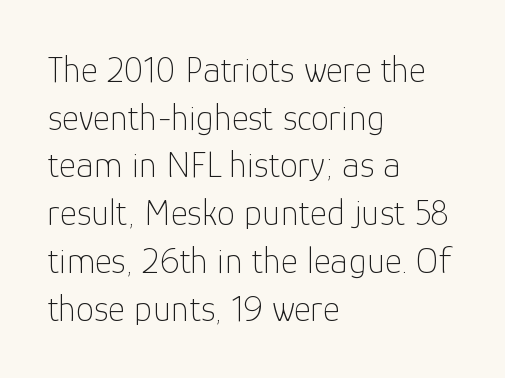
Q: Is the text bold? A: No.
Q: Is the text italic (slanted)? A: No, it is upright.
Q: Is the typeface a serif or a sans-serif typeface? A: Sans-serif.
Q: Is the text underlined? A: No.
Q: How is the paragraph aligned? A: Left-aligned.
Q: Is the spacing between letters normal or unusually wide? A: Normal.
Q: Is the spacing between lines tight, normal or loose? A: Normal.
Q: Width (condensed, normal, or wide)? A: Normal.
Q: Stroke contrast? A: Low.
Q: x-height? A: Medium.
Q: Monospaced? A: No.
